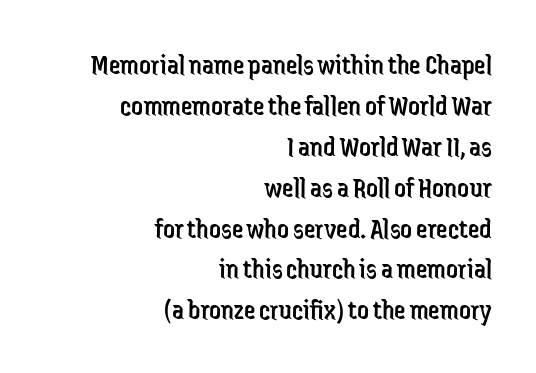
The image shows 29 px regular-weight, condensed sans-serif type, upright; set right-aligned, normal line spacing (1.41x), normal letter spacing, not underlined; low stroke contrast and a medium x-height.
